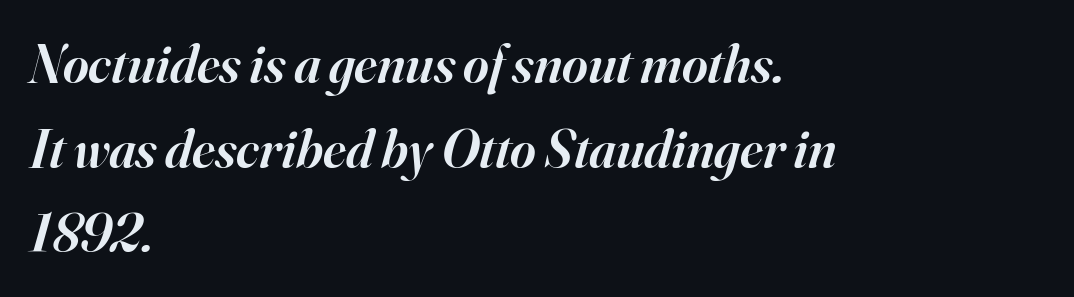
{"serif": "yes", "italic": "yes", "lean": "right", "slant_degrees": 16, "bold": "semi", "weight": "semibold", "width": "normal", "stroke_contrast": "high", "x_height": "small", "monospaced": "no", "underline": "no", "align": "left", "line_spacing": "normal", "line_spacing_ratio": 1.54, "letter_spacing": "normal", "letter_spacing_em": 0.0, "glyph_px": 55}
